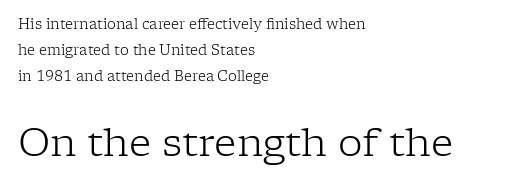
Between these two stacked blocks, the lower one wins on size. This reads as an unemphasized weight, regular at the heaviest. Old-style or modern, the face here clearly has serifs. The typesetter chose a ragged-right arrangement here. Designer's note — italics off, roman on.
